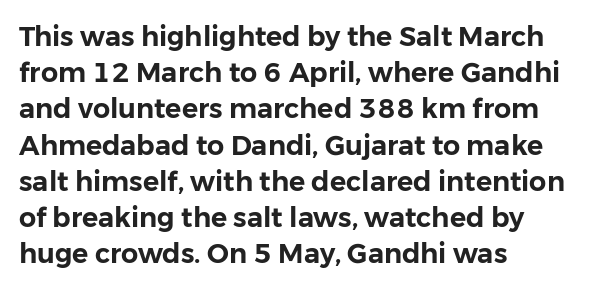
The image shows 27 px text type, upright; set left-aligned, normal line spacing (1.34x), normal letter spacing, not underlined.
